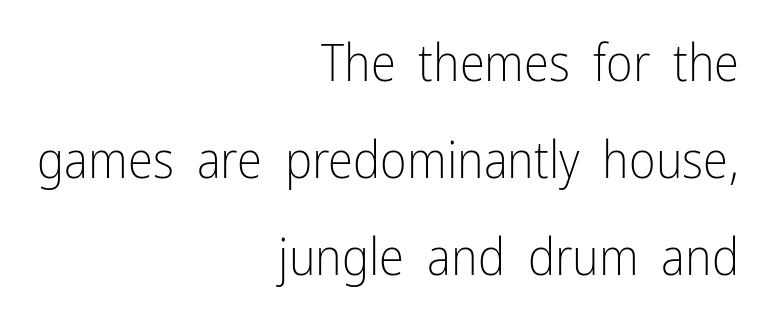
Q: Is the text bold? A: No.
Q: Is the text italic (slanted)? A: No, it is upright.
Q: Is the typeface a serif or a sans-serif typeface? A: Sans-serif.
Q: Is the text underlined? A: No.
Q: How is the paragraph aligned? A: Right-aligned.
Q: Is the spacing between letters normal or unusually wide? A: Normal.
Q: Is the spacing between lines tight, normal or loose? A: Loose.
Q: Width (condensed, normal, or wide)? A: Condensed.
Q: Stroke contrast? A: Low.
Q: x-height? A: Medium.
Q: Monospaced? A: No.
